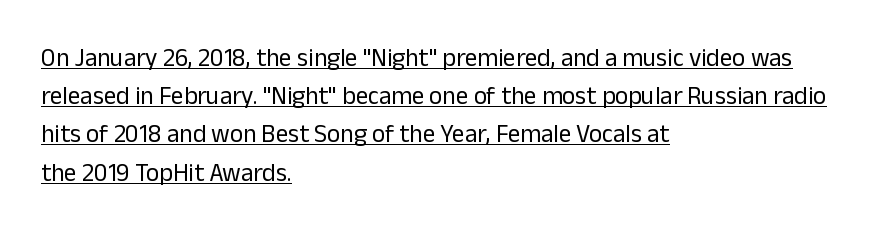
A typesetter would mark this as roman, not italic. Words appear dense and cohesive because spacing is normal. The block of text has a typical density, with ordinary space between rows. Somebody hit Ctrl+U on this one — the words are underlined. Stem width sits at or under what a default text font uses.
